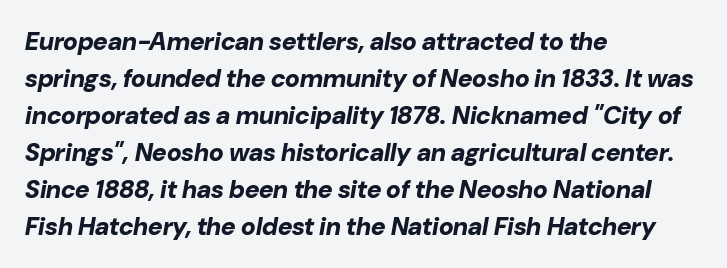
The image shows 25 px bold type, italic (leaning right); set left-aligned, normal line spacing (1.48x), normal letter spacing, not underlined.
